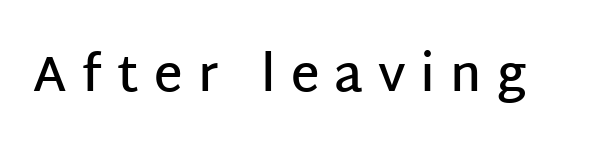
Q: Is the text bold? A: Semi-bold.
Q: Is the text italic (slanted)? A: No, it is upright.
Q: Is the typeface a serif or a sans-serif typeface? A: Sans-serif.
Q: Is the text underlined? A: No.
Q: Is the spacing between letters normal or unusually wide? A: Unusually wide.
Q: Width (condensed, normal, or wide)? A: Normal.
Q: Stroke contrast? A: Low.
Q: x-height? A: Large.
Q: Monospaced? A: No.
